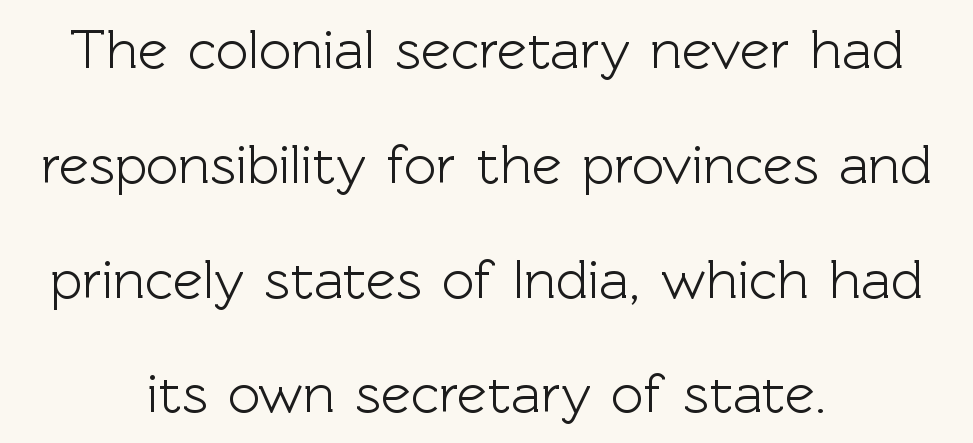
Bare-footed words on every line. You could not count columns in this text — the font is proportionally spaced. Do the letters lean? They stand straight. This block would shrink considerably if given ordinary leading; it's expanded now.
